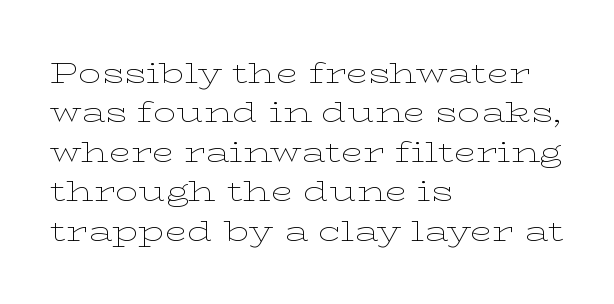
The image shows 29 px thin, wide serif type, upright; set left-aligned, normal line spacing (1.36x), normal letter spacing, not underlined; low stroke contrast and a medium x-height.
